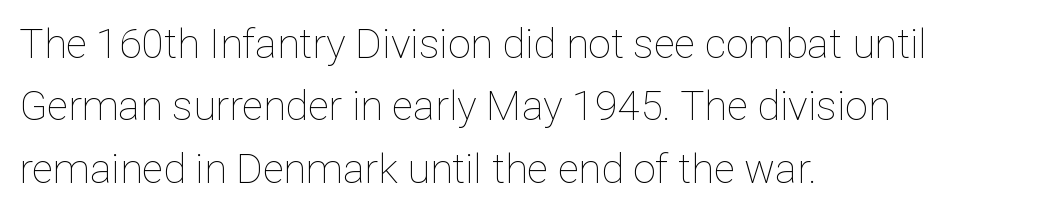
Q: Is the text bold? A: No.
Q: Is the text italic (slanted)? A: No, it is upright.
Q: Is the text underlined? A: No.
Q: How is the paragraph aligned? A: Left-aligned.
Q: Is the spacing between letters normal or unusually wide? A: Normal.
Q: Is the spacing between lines tight, normal or loose? A: Normal.
Q: Width (condensed, normal, or wide)? A: Normal.
Q: Stroke contrast? A: Low.
Q: x-height? A: Medium.
Q: Monospaced? A: No.
